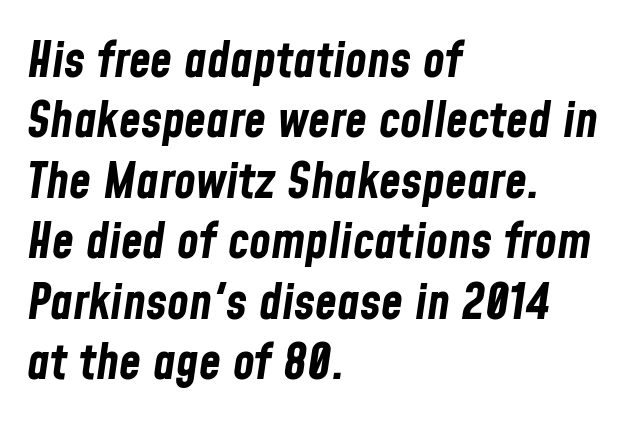
{"italic": "yes", "lean": "right", "slant_degrees": 8, "bold": "yes", "weight": "bold", "width": "condensed", "stroke_contrast": "low", "x_height": "medium", "monospaced": "no", "underline": "no", "align": "left", "line_spacing_ratio": 1.21, "letter_spacing": "normal", "letter_spacing_em": 0.0, "glyph_px": 50}
